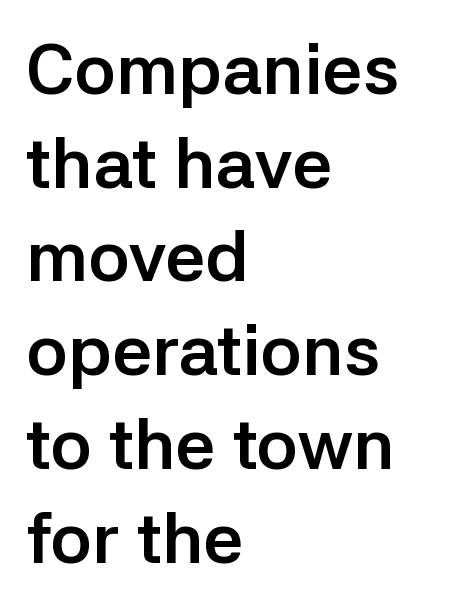
{"serif": "no", "italic": "no", "bold": "yes", "weight": "semibold", "width": "normal", "stroke_contrast": "low", "x_height": "medium", "monospaced": "no", "underline": "no", "align": "left", "line_spacing": "normal", "line_spacing_ratio": 1.32, "letter_spacing": "normal", "letter_spacing_em": 0.0, "glyph_px": 71}
